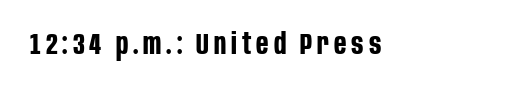
The image shows 29 px bold, condensed sans-serif type, upright; set not underlined; low stroke contrast and a large x-height.
